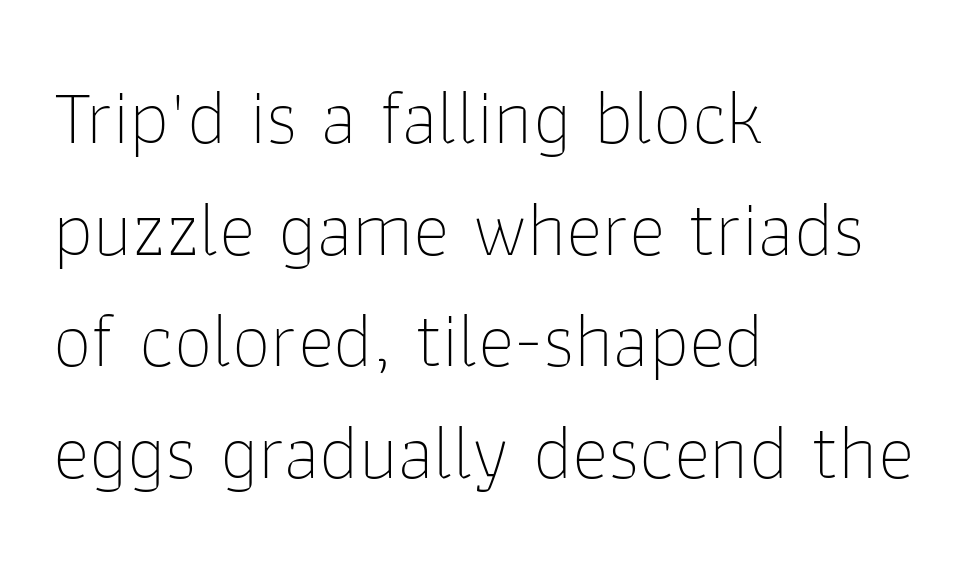
Q: Is the text bold? A: No.
Q: Is the text italic (slanted)? A: No, it is upright.
Q: Is the typeface a serif or a sans-serif typeface? A: Sans-serif.
Q: Is the text underlined? A: No.
Q: How is the paragraph aligned? A: Left-aligned.
Q: Is the spacing between letters normal or unusually wide? A: Normal.
Q: Is the spacing between lines tight, normal or loose? A: Normal.
Q: Width (condensed, normal, or wide)? A: Normal.
Q: Stroke contrast? A: Low.
Q: x-height? A: Medium.
Q: Monospaced? A: No.
